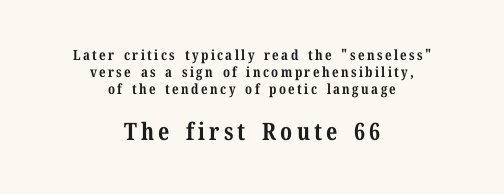
The image shows 24 px bold type, upright; set centered, line spacing 1.2x, not underlined; the second (bottom) block is 1.71x larger.
